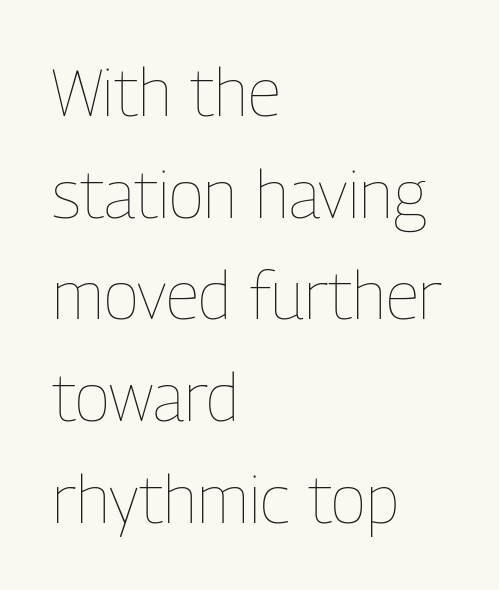
{"italic": "no", "bold": "no", "weight": "thin", "width": "condensed", "stroke_contrast": "low", "x_height": "medium", "monospaced": "no", "underline": "no", "align": "left", "line_spacing": "normal", "line_spacing_ratio": 1.54, "letter_spacing": "normal", "letter_spacing_em": 0.0, "glyph_px": 66}
